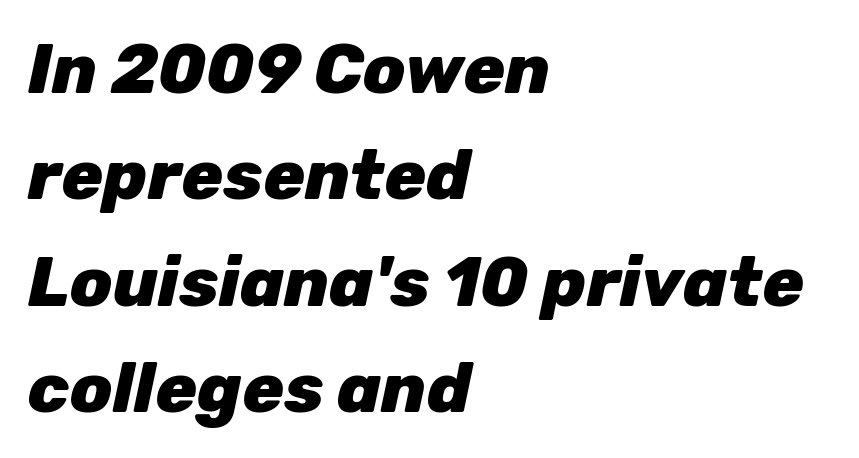
The glyphs look as if they've been sheared to an angle. Its strokes are broad and dark, the hallmark of bold type. Line starts are locked; line ends wander. This sample has the flowing, uneven cadence of proportional lettering. No word sits above an underline.
